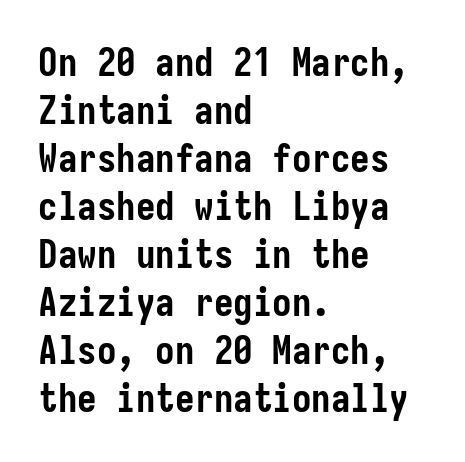
{"serif": "no", "italic": "no", "bold": "yes", "weight": "semibold", "width": "condensed", "stroke_contrast": "low", "x_height": "medium", "underline": "no", "align": "left", "line_spacing_ratio": 1.23, "letter_spacing": "normal", "letter_spacing_em": 0.0, "glyph_px": 39}
